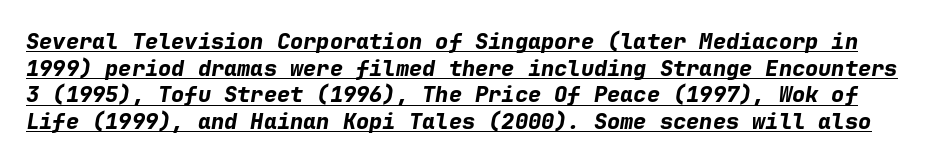
Q: Is the text bold? A: Yes.
Q: Is the text italic (slanted)? A: Yes, it leans right by about 9 degrees.
Q: Is the text underlined? A: Yes.
Q: Is the spacing between letters normal or unusually wide? A: Normal.
